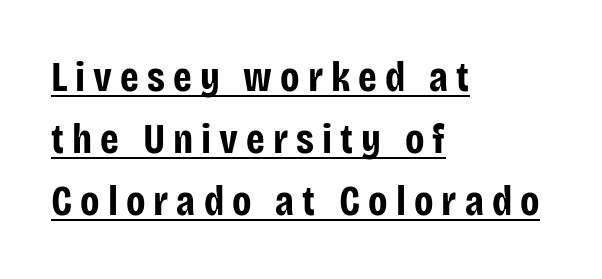
The image shows 42 px bold, condensed sans-serif type, upright; set left-aligned, normal line spacing (1.48x), underlined; low stroke contrast and a large x-height.
